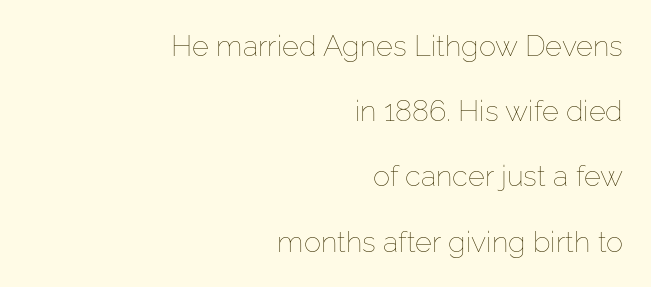
The image shows 29 px thin type, upright; set right-aligned, loose line spacing (2.25x), normal letter spacing, not underlined; low stroke contrast and a medium x-height.
